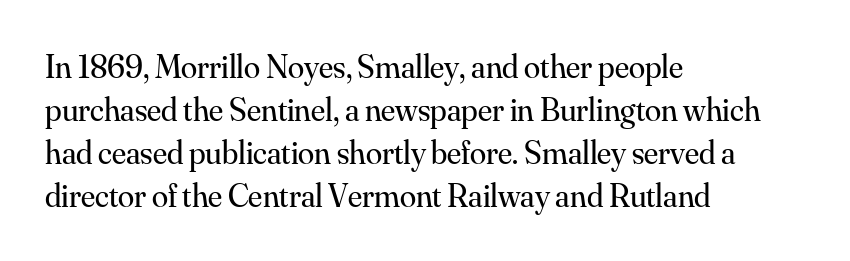
The image shows 33 px regular-weight serif type, upright; set left-aligned, normal line spacing (1.3x), normal letter spacing, not underlined; medium stroke contrast and a small x-height.
